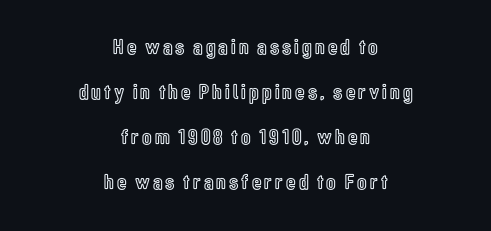
Q: Is the text italic (slanted)? A: No, it is upright.
Q: Is the text underlined? A: No.
Q: How is the paragraph aligned? A: Centered.
Q: Is the spacing between lines tight, normal or loose? A: Loose.
